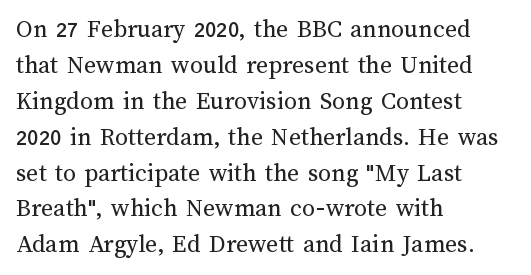
The image shows 26 px text type, upright; set left-aligned, normal line spacing (1.38x), normal letter spacing, not underlined.
